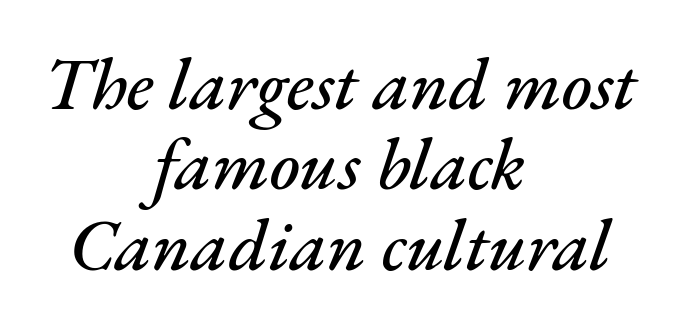
The image shows 73 px text type, italic (leaning right); set centered, tight line spacing (1.1x), normal letter spacing, not underlined; medium stroke contrast and a small x-height.
